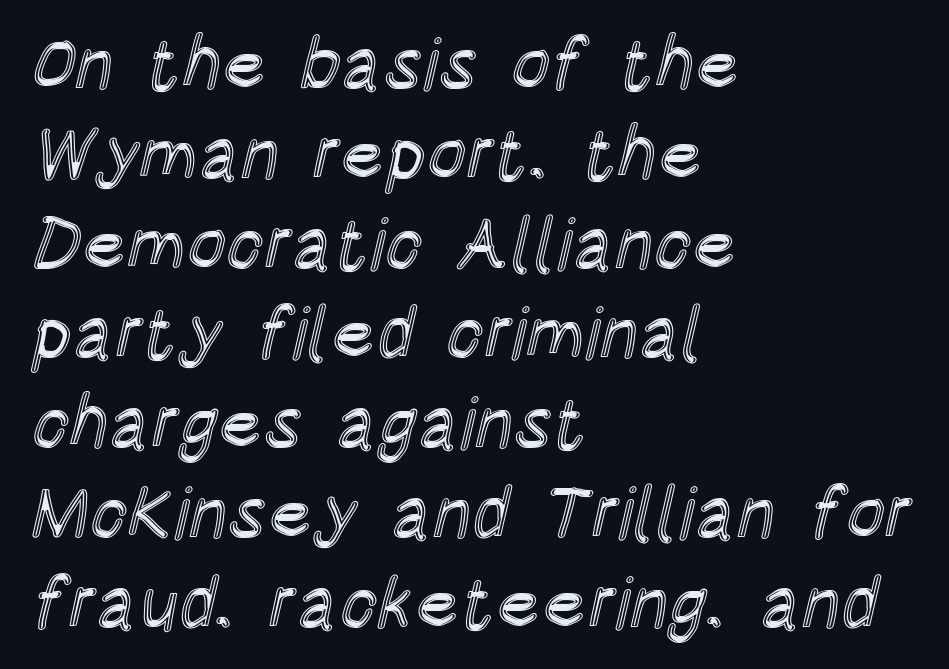
{"width": "condensed", "x_height": "large", "monospaced": "no", "underline": "no", "align": "left", "line_spacing_ratio": 1.23, "letter_spacing": "normal", "letter_spacing_em": 0.0, "glyph_px": 73}
